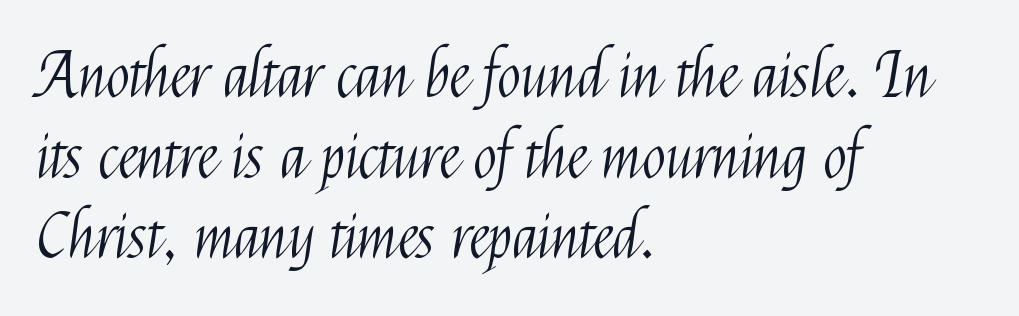
{"serif": "no", "bold": "no", "weight": "light", "width": "condensed", "stroke_contrast": "medium", "x_height": "medium", "monospaced": "no", "underline": "no", "align": "left", "line_spacing": "normal", "line_spacing_ratio": 1.3, "letter_spacing": "normal", "letter_spacing_em": 0.0, "glyph_px": 62}
